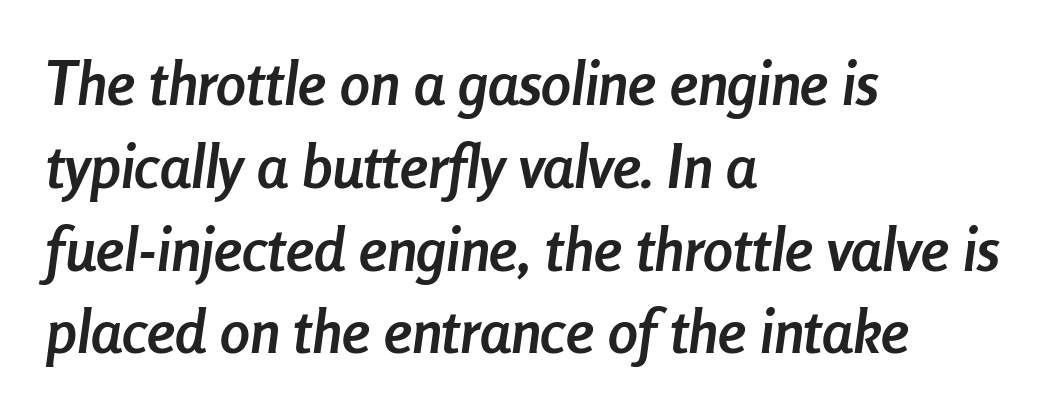
{"italic": "yes", "lean": "right", "slant_degrees": 8, "bold": "yes", "weight": "semibold", "width": "condensed", "stroke_contrast": "low", "x_height": "medium", "monospaced": "no", "underline": "no", "align": "left", "line_spacing": "normal", "line_spacing_ratio": 1.38, "letter_spacing": "normal", "letter_spacing_em": 0.0, "glyph_px": 60}
